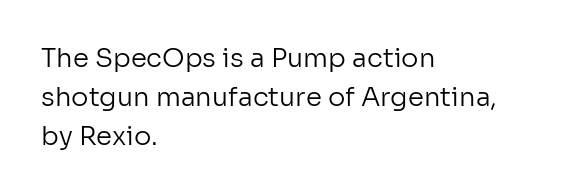
Each new line begins a customary step beneath the previous one. Students, note that the glyphs here touch the page at normal intervals. Letters rest on an invisible, unmarked baseline. Posture: upright roman.
